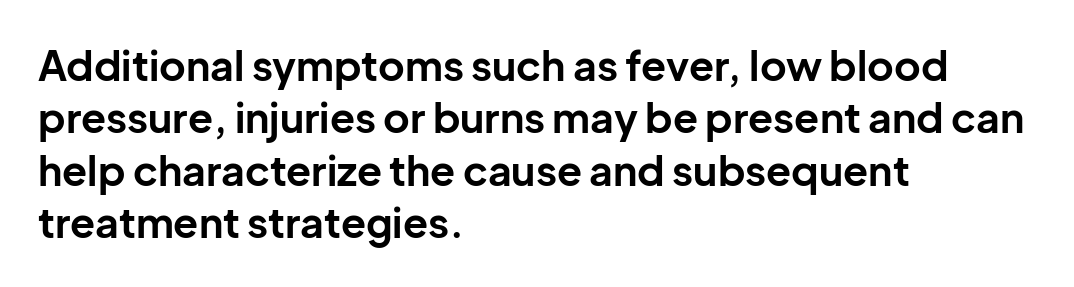
The image shows 41 px bold sans-serif type, upright; set left-aligned, normal line spacing (1.28x), normal letter spacing, not underlined; low stroke contrast and a medium x-height.
